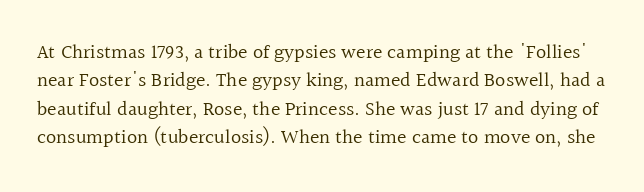
Q: Is the text bold? A: No.
Q: Is the text italic (slanted)? A: No, it is upright.
Q: Is the text underlined? A: No.
Q: Is the spacing between letters normal or unusually wide? A: Normal.
Q: Is the spacing between lines tight, normal or loose? A: Normal.
